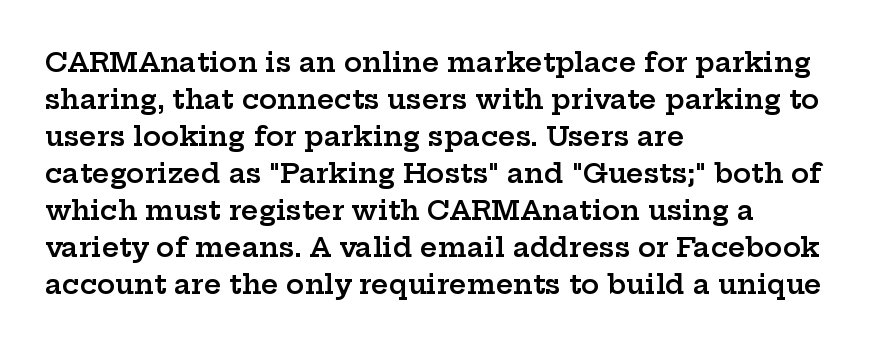
The image shows 27 px text type, upright; set left-aligned, normal line spacing (1.37x), normal letter spacing, not underlined.
